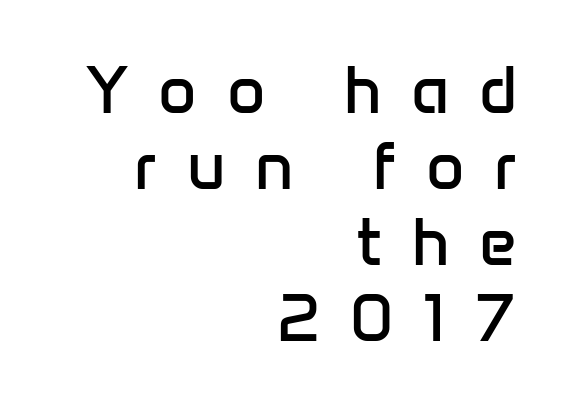
Q: Is the text bold? A: No.
Q: Is the text italic (slanted)? A: No, it is upright.
Q: Is the typeface a serif or a sans-serif typeface? A: Sans-serif.
Q: Is the text underlined? A: No.
Q: How is the paragraph aligned? A: Right-aligned.
Q: Is the spacing between letters normal or unusually wide? A: Unusually wide.
Q: Is the spacing between lines tight, normal or loose? A: Tight.
Q: Width (condensed, normal, or wide)? A: Normal.
Q: Stroke contrast? A: Low.
Q: x-height? A: Medium.
Q: Monospaced? A: No.
